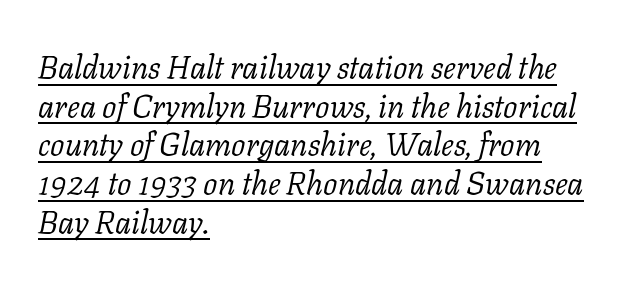
Q: Is the text bold? A: No.
Q: Is the text italic (slanted)? A: Yes, it leans right by about 11 degrees.
Q: Is the typeface a serif or a sans-serif typeface? A: Serif.
Q: Is the text underlined? A: Yes.
Q: How is the paragraph aligned? A: Left-aligned.
Q: Is the spacing between letters normal or unusually wide? A: Normal.
Q: Width (condensed, normal, or wide)? A: Normal.
Q: Stroke contrast? A: Low.
Q: x-height? A: Medium.
Q: Monospaced? A: No.
